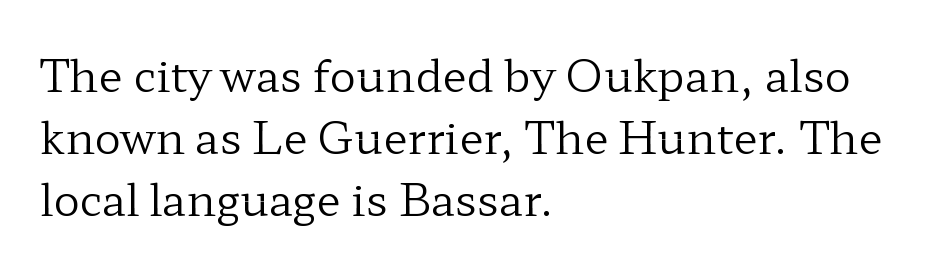
Plain, unruled lines of type. A light-to-regular cut is what we see here. Vertically, the passage feels balanced, rows spaced as you'd expect. The designer went with a serif here, giving each stem small feet. Vertical strokes here are truly vertical. Looks like regular typesetting: each glyph gets only the width it needs.
